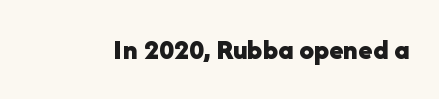
Q: Is the text bold? A: Yes.
Q: Is the text italic (slanted)? A: No, it is upright.
Q: Is the typeface a serif or a sans-serif typeface? A: Sans-serif.
Q: Is the text underlined? A: No.
Q: Is the spacing between letters normal or unusually wide? A: Normal.
Q: Width (condensed, normal, or wide)? A: Normal.
Q: Stroke contrast? A: Low.
Q: x-height? A: Medium.
Q: Monospaced? A: No.
